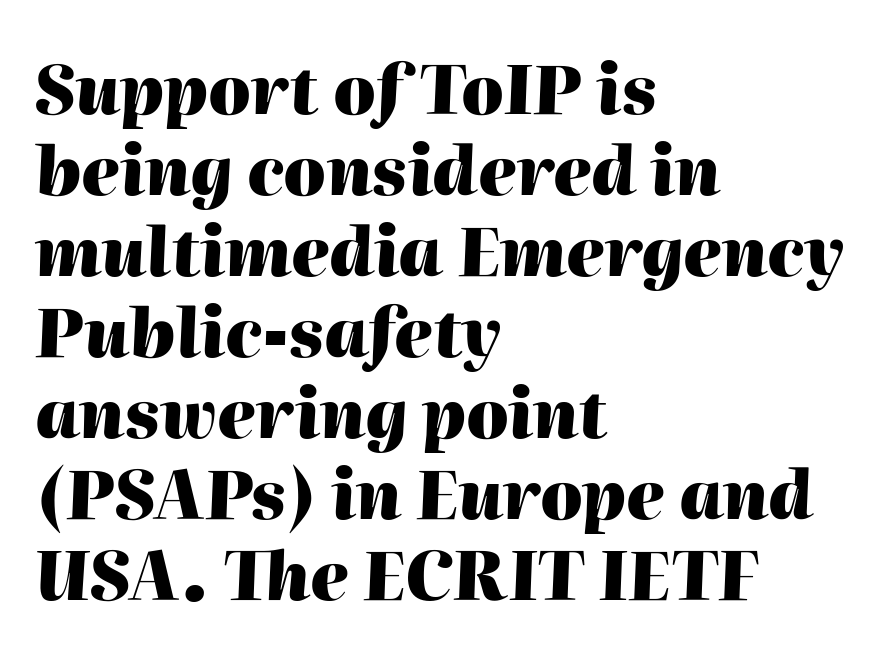
Students, note that the glyphs here touch the page at normal intervals. These lines are set flush left with a ragged right edge. Varying glyph widths throughout — classic text-font behaviour. The face used here has a pronounced slope to its letters.
